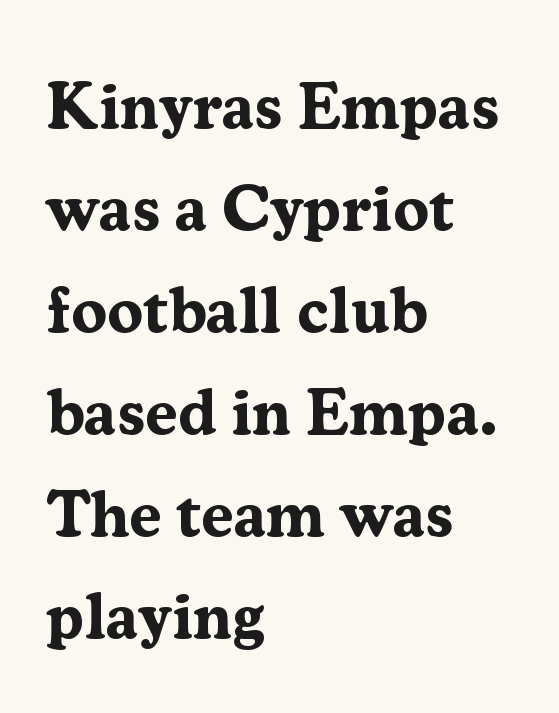
The image shows 65 px bold serif type, upright; set left-aligned, normal line spacing (1.57x), normal letter spacing, not underlined; medium stroke contrast and a medium x-height.
